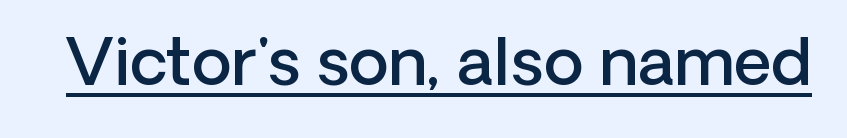
Q: Is the text bold? A: Semi-bold.
Q: Is the text italic (slanted)? A: No, it is upright.
Q: Is the typeface a serif or a sans-serif typeface? A: Sans-serif.
Q: Is the text underlined? A: Yes.
Q: Is the spacing between letters normal or unusually wide? A: Normal.
Q: Width (condensed, normal, or wide)? A: Normal.
Q: Stroke contrast? A: Low.
Q: x-height? A: Medium.
Q: Monospaced? A: No.
